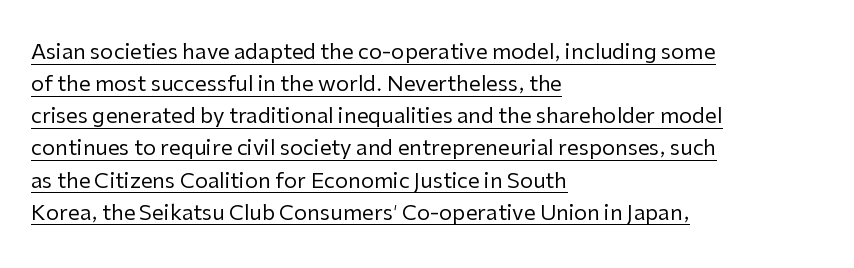
Inter-character spacing is left at the font's built-in metrics. Layout note: lines flush left. Students, observe: this is what conventionally led text looks like. You can tell it's not italic because the verticals are truly vertical.
